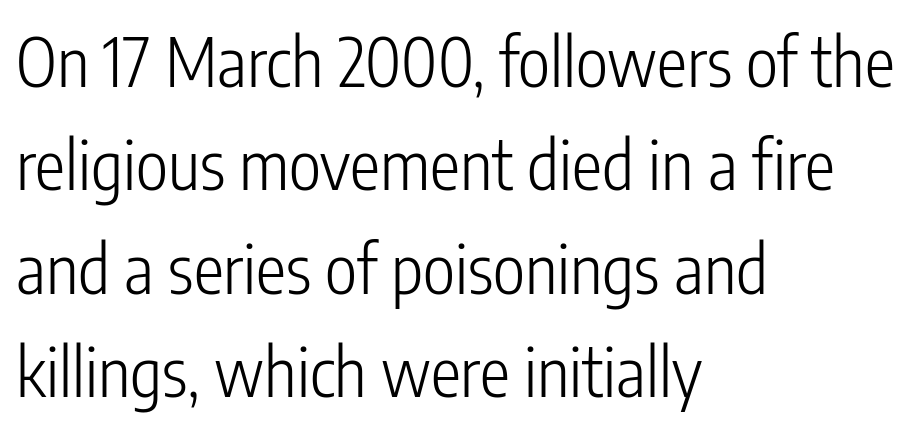
Q: Is the text bold? A: No.
Q: Is the text italic (slanted)? A: No, it is upright.
Q: Is the typeface a serif or a sans-serif typeface? A: Sans-serif.
Q: Is the text underlined? A: No.
Q: How is the paragraph aligned? A: Left-aligned.
Q: Is the spacing between letters normal or unusually wide? A: Normal.
Q: Is the spacing between lines tight, normal or loose? A: Normal.
Q: Width (condensed, normal, or wide)? A: Condensed.
Q: Stroke contrast? A: Low.
Q: x-height? A: Medium.
Q: Monospaced? A: No.
